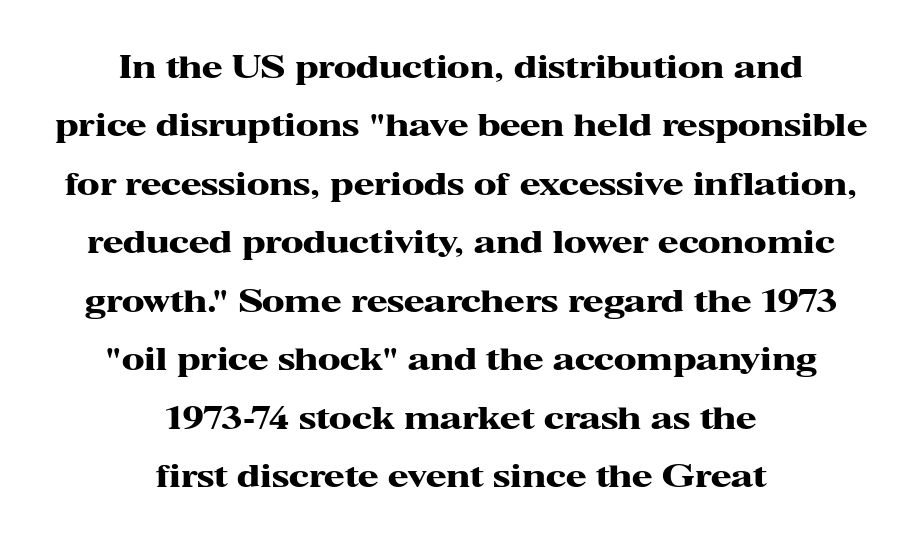
Q: Is the text bold? A: Yes.
Q: Is the text italic (slanted)? A: No, it is upright.
Q: Is the typeface a serif or a sans-serif typeface? A: Serif.
Q: Is the text underlined? A: No.
Q: How is the paragraph aligned? A: Centered.
Q: Is the spacing between letters normal or unusually wide? A: Normal.
Q: Is the spacing between lines tight, normal or loose? A: Loose.
Q: Width (condensed, normal, or wide)? A: Wide.
Q: Stroke contrast? A: High.
Q: x-height? A: Medium.
Q: Monospaced? A: No.
